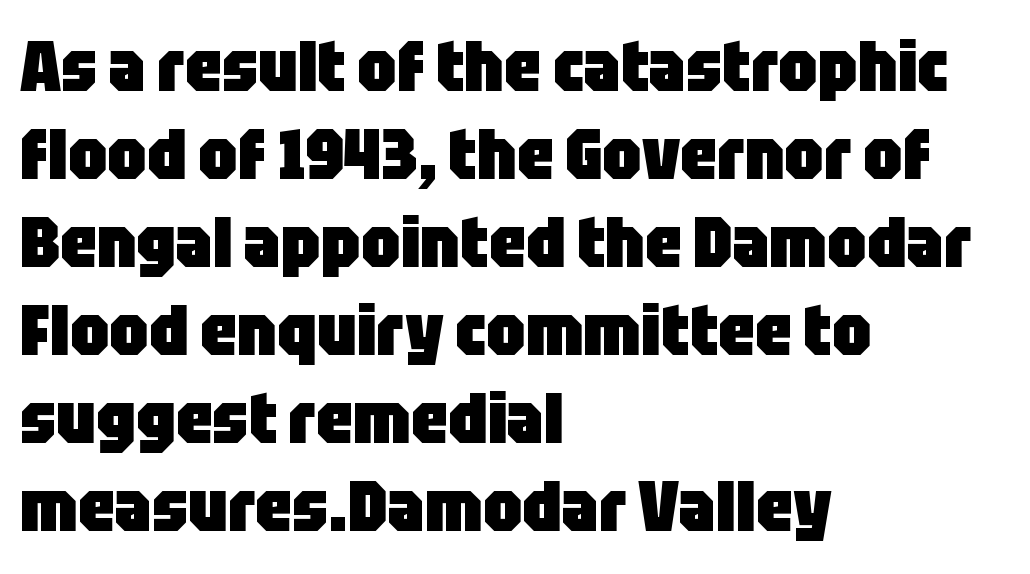
The image shows 71 px heavy, condensed sans-serif type, upright; set left-aligned, line spacing 1.24x, normal letter spacing, not underlined; low stroke contrast and a large x-height.
